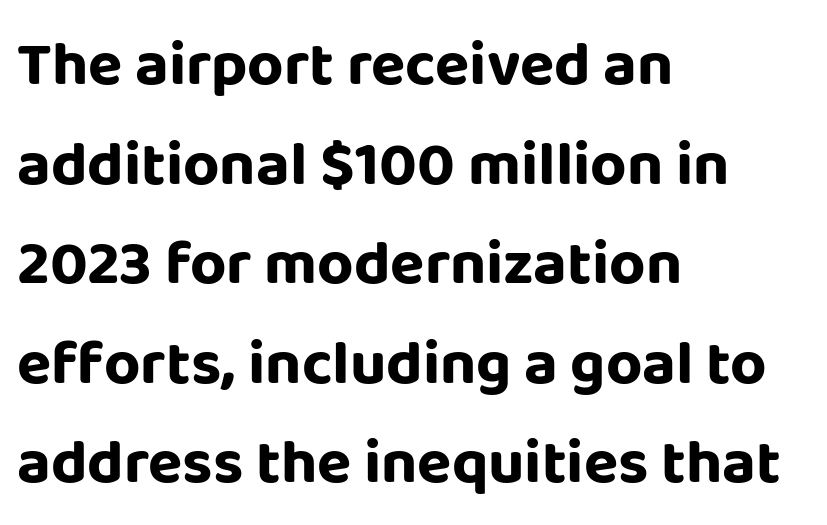
{"serif": "no", "italic": "no", "bold": "yes", "weight": "bold", "width": "normal", "stroke_contrast": "low", "x_height": "large", "monospaced": "no", "underline": "no", "align": "left", "line_spacing": "normal", "line_spacing_ratio": 1.58, "letter_spacing": "normal", "letter_spacing_em": 0.0, "glyph_px": 63}
